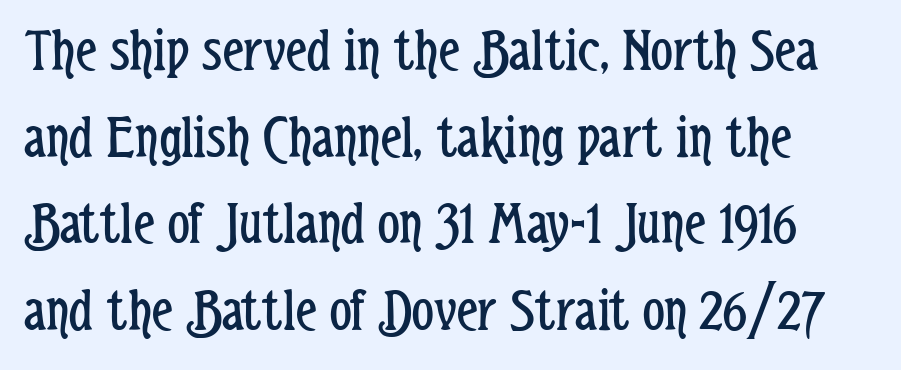
Q: Is the text bold? A: No.
Q: Is the text italic (slanted)? A: No, it is upright.
Q: Is the typeface a serif or a sans-serif typeface? A: Sans-serif.
Q: Is the text underlined? A: No.
Q: How is the paragraph aligned? A: Left-aligned.
Q: Is the spacing between letters normal or unusually wide? A: Normal.
Q: Is the spacing between lines tight, normal or loose? A: Normal.
Q: Width (condensed, normal, or wide)? A: Condensed.
Q: Stroke contrast? A: Low.
Q: x-height? A: Medium.
Q: Monospaced? A: No.
